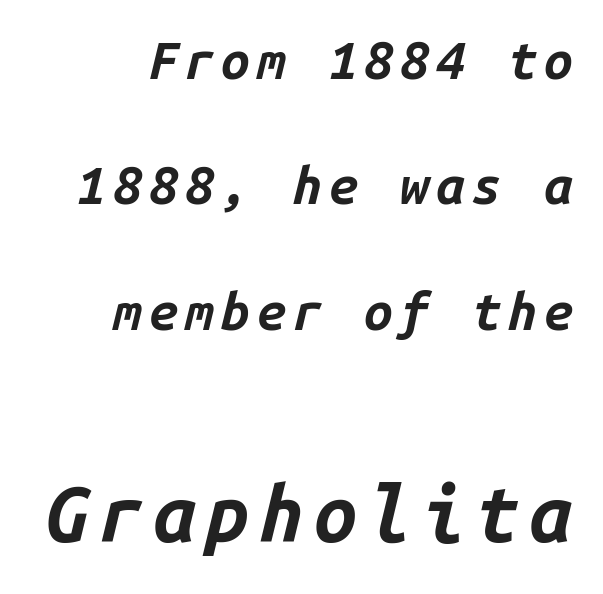
The zone under the glyphs is completely vacant. Emphasis-style slanted type is in use. Honestly, the rows look like they've been pulled way apart. Top chunk: small. Bottom chunk: large. This is heavy type, rendered in bold.
